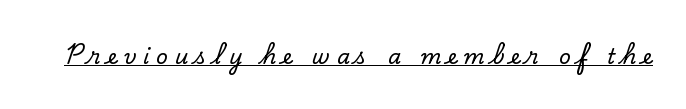
Between one letter and the next there's a generous, obvious gap. This sample carries an underscore along the baseline area.
